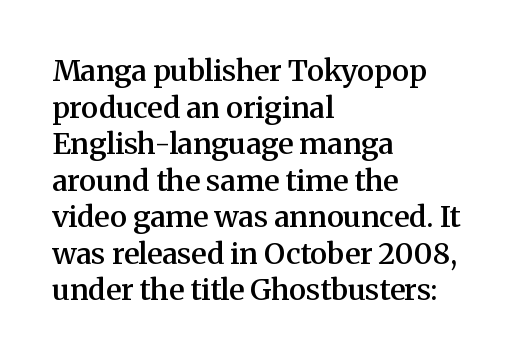
Q: Is the text bold? A: Semi-bold.
Q: Is the text italic (slanted)? A: No, it is upright.
Q: Is the typeface a serif or a sans-serif typeface? A: Serif.
Q: Is the text underlined? A: No.
Q: How is the paragraph aligned? A: Left-aligned.
Q: Is the spacing between letters normal or unusually wide? A: Normal.
Q: Is the spacing between lines tight, normal or loose? A: Normal.
Q: Width (condensed, normal, or wide)? A: Normal.
Q: Stroke contrast? A: Medium.
Q: x-height? A: Medium.
Q: Monospaced? A: No.
